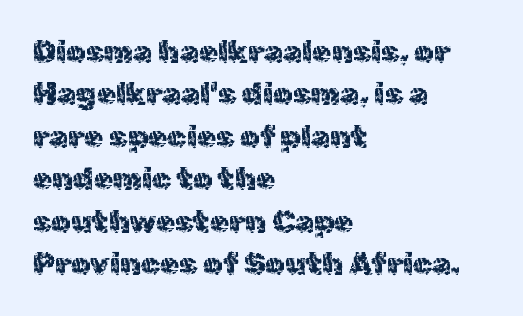
The image shows 31 px sans-serif type, upright; set left-aligned, normal line spacing (1.37x), normal letter spacing, not underlined; a medium x-height.
